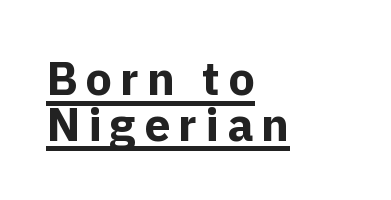
Designer's note — italics off, roman on. The letters advance in unequal steps, a hallmark of proportional type. Quick note: interline space is minimal. A baseline rule has been typeset under these characters.
